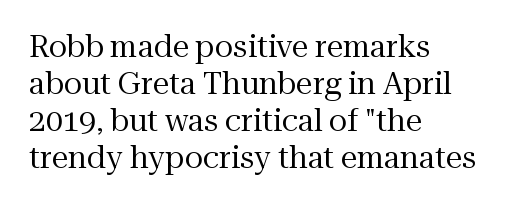
Posture: straight, roman, zero tilt. Yep, those are serifs on the letters. The baseline area is clear. Looks like regular typesetting: each glyph gets only the width it needs.
